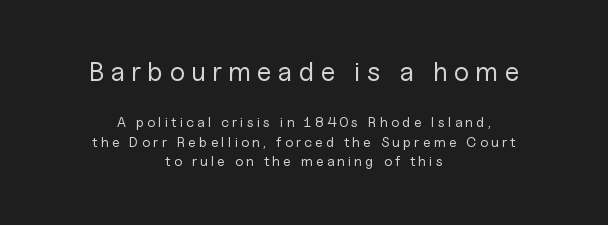
The image shows 27 px text type, upright; set centered, normal line spacing (1.39x), unusually wide letter spacing (+0.23 em), not underlined; the first (top) block is 1.93x larger.
